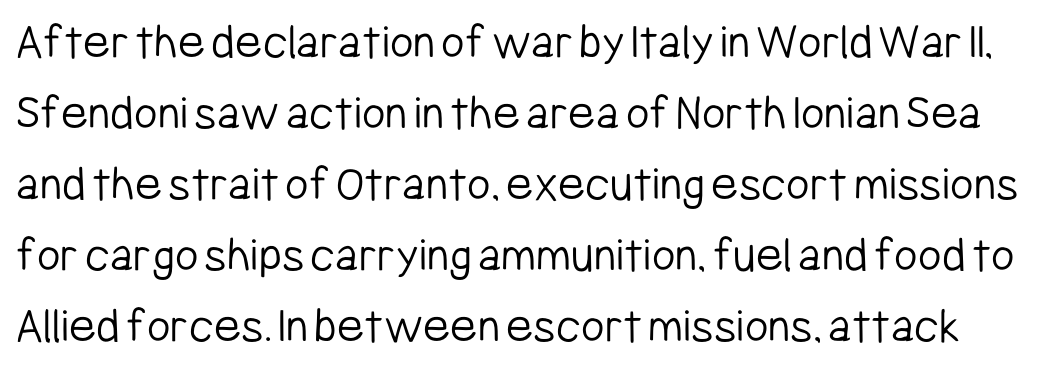
{"serif": "no", "italic": "no", "bold": "no", "weight": "light", "width": "condensed", "stroke_contrast": "low", "x_height": "medium", "monospaced": "no", "underline": "no", "line_spacing": "normal", "line_spacing_ratio": 1.39, "letter_spacing": "normal", "letter_spacing_em": 0.0, "glyph_px": 51}
